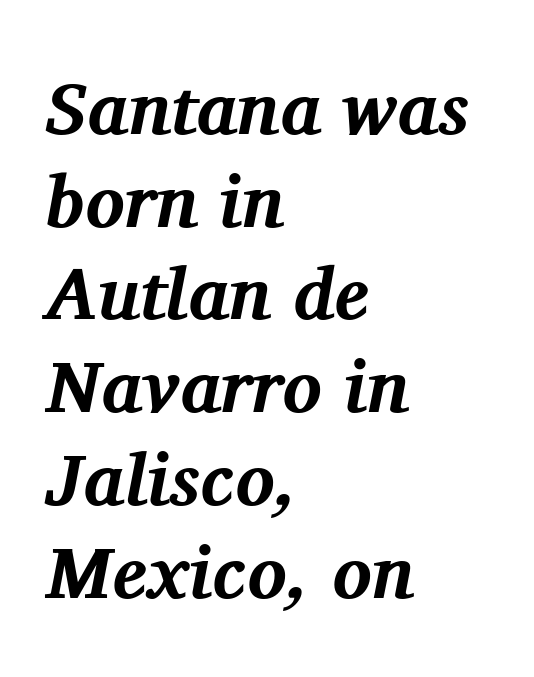
Q: Is the text bold? A: Yes.
Q: Is the text italic (slanted)? A: Yes, it leans right by about 11 degrees.
Q: Is the typeface a serif or a sans-serif typeface? A: Serif.
Q: Is the text underlined? A: No.
Q: How is the paragraph aligned? A: Left-aligned.
Q: Is the spacing between letters normal or unusually wide? A: Normal.
Q: Is the spacing between lines tight, normal or loose? A: Normal.
Q: Width (condensed, normal, or wide)? A: Normal.
Q: Stroke contrast? A: Medium.
Q: x-height? A: Medium.
Q: Monospaced? A: No.
